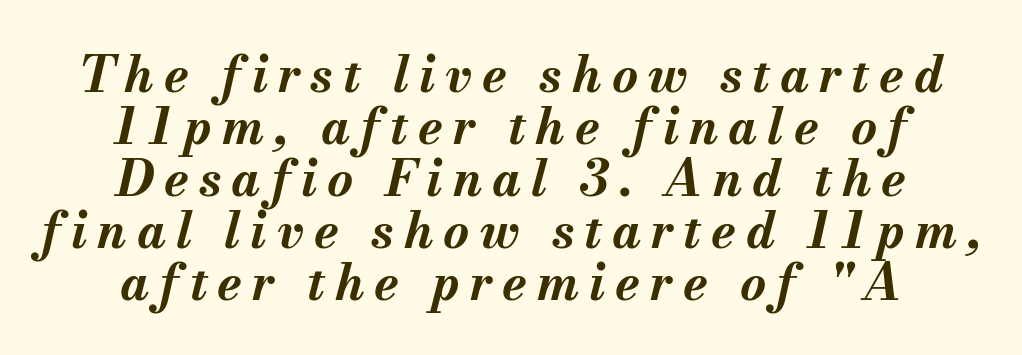
The image shows 50 px bold type, italic (leaning right); set centered, tight line spacing (1.04x), unusually wide letter spacing (+0.2 em), not underlined; medium stroke contrast and a small x-height.
